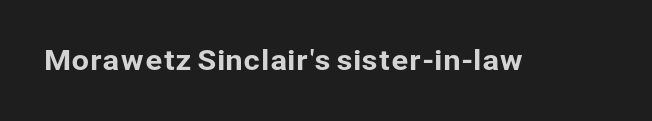
The image shows 28 px sans-serif type, upright; set normal letter spacing, not underlined; low stroke contrast and a medium x-height.
